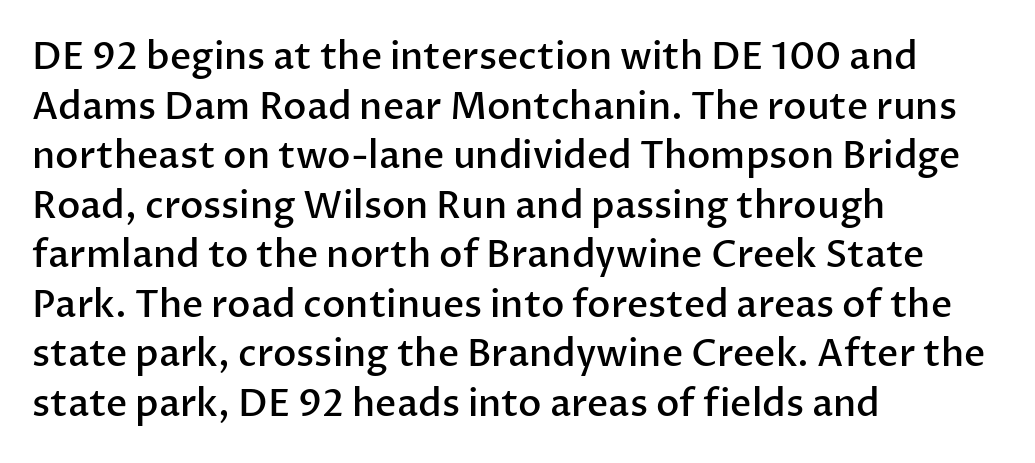
{"serif": "no", "italic": "no", "bold": "semi", "weight": "semibold", "width": "normal", "stroke_contrast": "low", "x_height": "medium", "monospaced": "no", "underline": "no", "align": "left", "line_spacing": "normal", "line_spacing_ratio": 1.34, "letter_spacing": "normal", "letter_spacing_em": 0.0, "glyph_px": 37}
